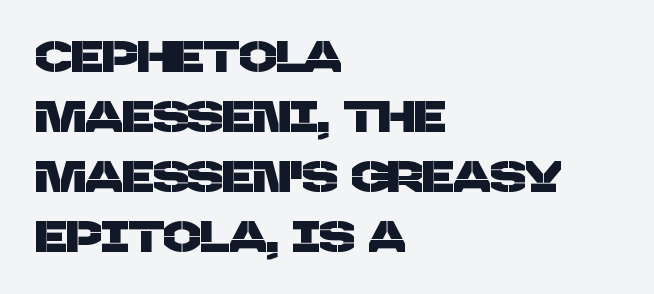
The image shows 44 px sans-serif type; set left-aligned, normal line spacing (1.36x), normal letter spacing, not underlined; low stroke contrast and a large x-height.
